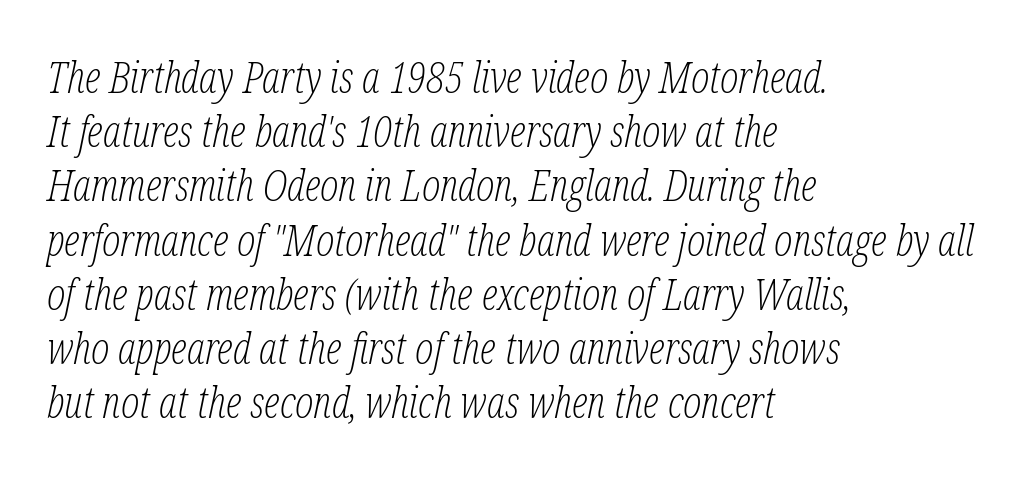
The image shows 43 px light, condensed serif type, italic (leaning right); set left-aligned, normal line spacing (1.26x), normal letter spacing, not underlined; low stroke contrast and a medium x-height.
